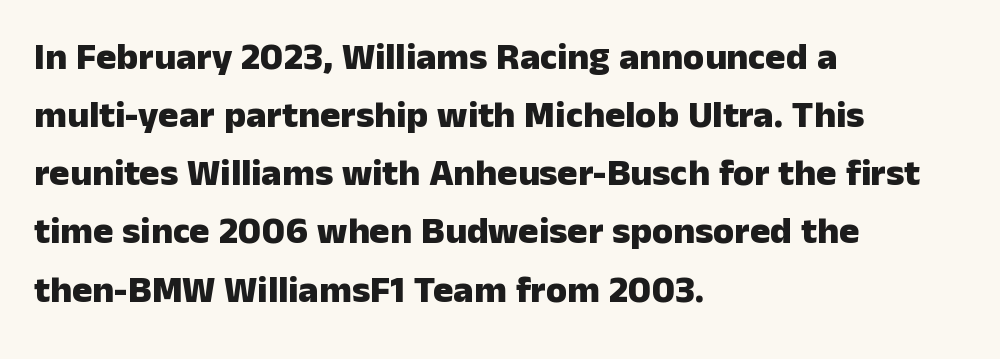
The image shows 38 px heavy sans-serif type, upright; set left-aligned, normal line spacing (1.53x), normal letter spacing, not underlined; low stroke contrast and a medium x-height.
